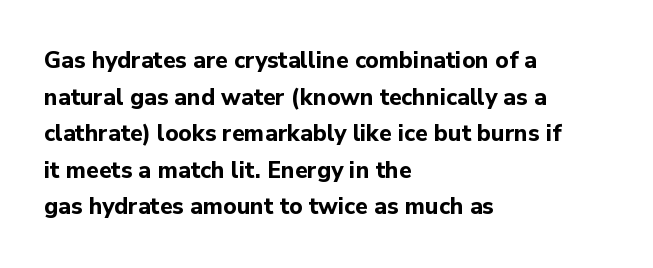
{"italic": "no", "bold": "yes", "underline": "no", "align": "left", "line_spacing": "normal", "line_spacing_ratio": 1.59, "letter_spacing": "normal", "letter_spacing_em": 0.0, "glyph_px": 23}
